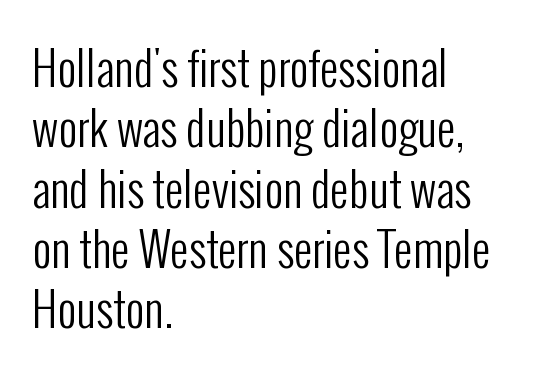
Q: Is the text bold? A: No.
Q: Is the text italic (slanted)? A: No, it is upright.
Q: Is the typeface a serif or a sans-serif typeface? A: Sans-serif.
Q: Is the text underlined? A: No.
Q: How is the paragraph aligned? A: Left-aligned.
Q: Is the spacing between letters normal or unusually wide? A: Normal.
Q: Is the spacing between lines tight, normal or loose? A: Normal.
Q: Width (condensed, normal, or wide)? A: Condensed.
Q: Stroke contrast? A: Low.
Q: x-height? A: Medium.
Q: Monospaced? A: No.
